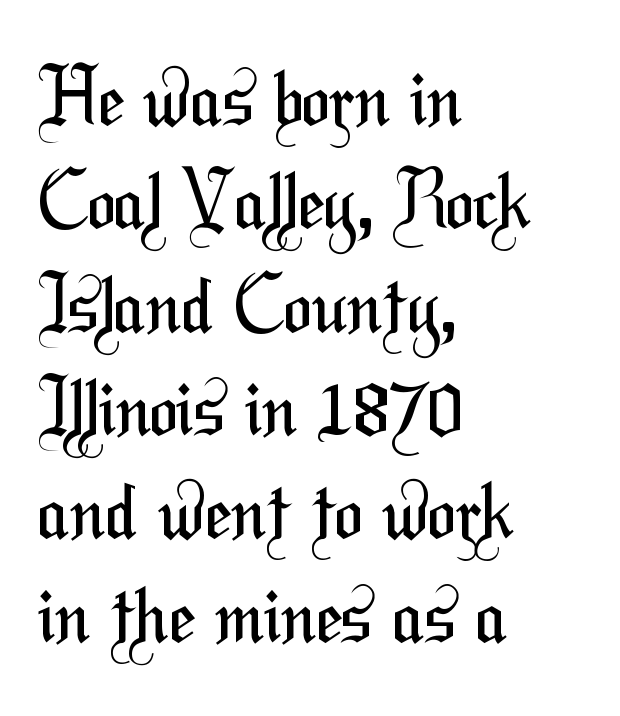
Q: Is the text bold? A: No.
Q: Is the typeface a serif or a sans-serif typeface? A: Sans-serif.
Q: Is the text underlined? A: No.
Q: How is the paragraph aligned? A: Left-aligned.
Q: Is the spacing between letters normal or unusually wide? A: Normal.
Q: Is the spacing between lines tight, normal or loose? A: Normal.
Q: Width (condensed, normal, or wide)? A: Condensed.
Q: Stroke contrast? A: Medium.
Q: x-height? A: Medium.
Q: Monospaced? A: No.
